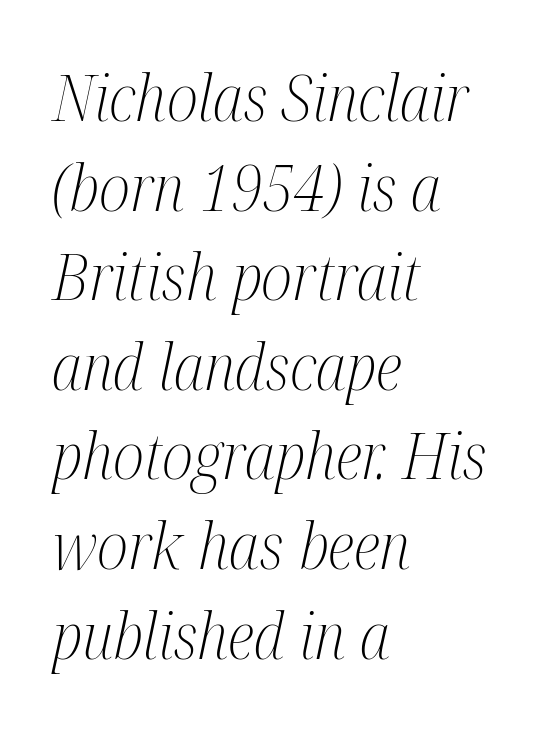
{"serif": "yes", "italic": "yes", "lean": "right", "slant_degrees": 12, "bold": "no", "weight": "light", "width": "condensed", "stroke_contrast": "medium", "x_height": "medium", "monospaced": "no", "underline": "no", "align": "left", "line_spacing": "normal", "line_spacing_ratio": 1.4, "letter_spacing": "normal", "letter_spacing_em": 0.0, "glyph_px": 64}
